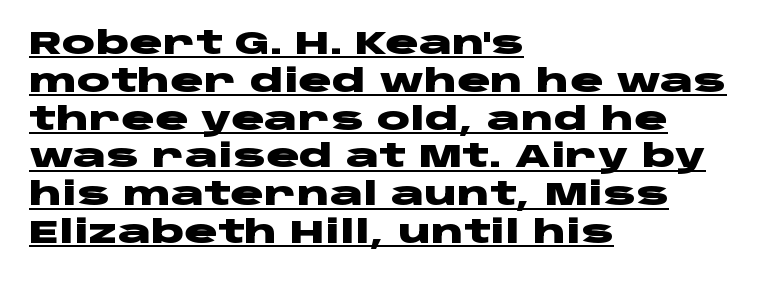
{"serif": "no", "italic": "no", "bold": "yes", "weight": "heavy", "width": "wide", "stroke_contrast": "low", "x_height": "large", "monospaced": "no", "underline": "yes", "align": "left", "line_spacing_ratio": 1.22, "letter_spacing": "normal", "letter_spacing_em": 0.0, "glyph_px": 31}
